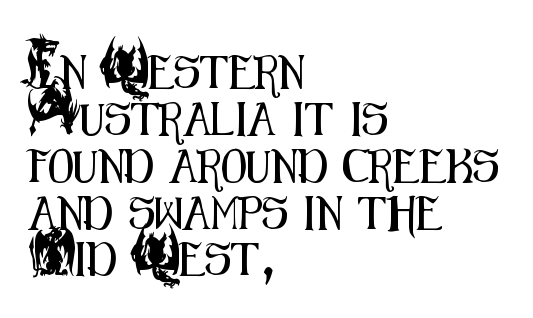
{"serif": "no", "italic": "no", "width": "condensed", "stroke_contrast": "medium", "x_height": "small", "monospaced": "no", "underline": "no", "align": "left", "line_spacing": "normal", "line_spacing_ratio": 1.42, "letter_spacing": "normal", "letter_spacing_em": 0.0, "glyph_px": 33}
